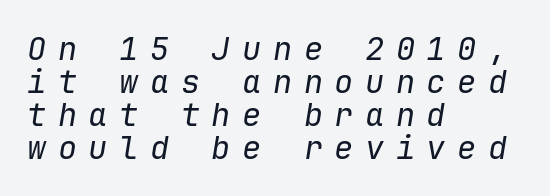
The image shows 32 px regular-weight type, italic (leaning right), monospaced; set left-aligned, tight line spacing (1.03x), unusually wide letter spacing (+0.36 em), not underlined; low stroke contrast and a medium x-height.
